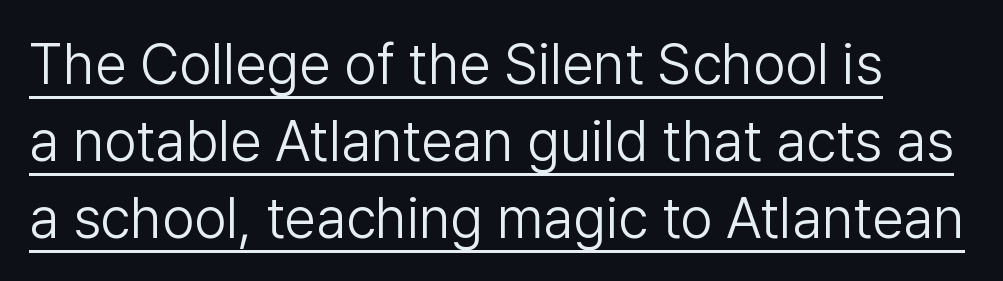
Q: Is the text bold? A: No.
Q: Is the text italic (slanted)? A: No, it is upright.
Q: Is the typeface a serif or a sans-serif typeface? A: Sans-serif.
Q: Is the text underlined? A: Yes.
Q: Is the spacing between letters normal or unusually wide? A: Normal.
Q: Is the spacing between lines tight, normal or loose? A: Normal.
Q: Width (condensed, normal, or wide)? A: Normal.
Q: Stroke contrast? A: Low.
Q: x-height? A: Medium.
Q: Monospaced? A: No.
